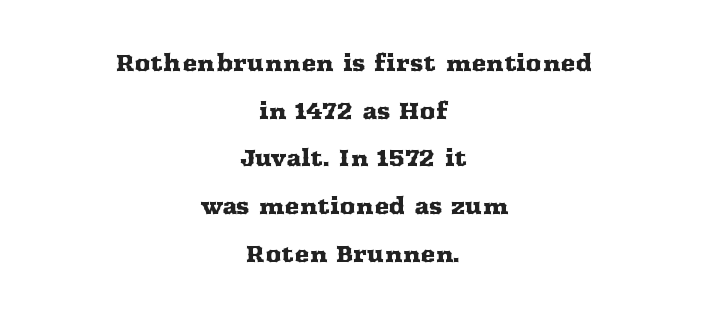
{"italic": "no", "underline": "no", "align": "center", "line_spacing": "loose", "line_spacing_ratio": 2.17, "letter_spacing": "normal", "letter_spacing_em": 0.0, "glyph_px": 22}
